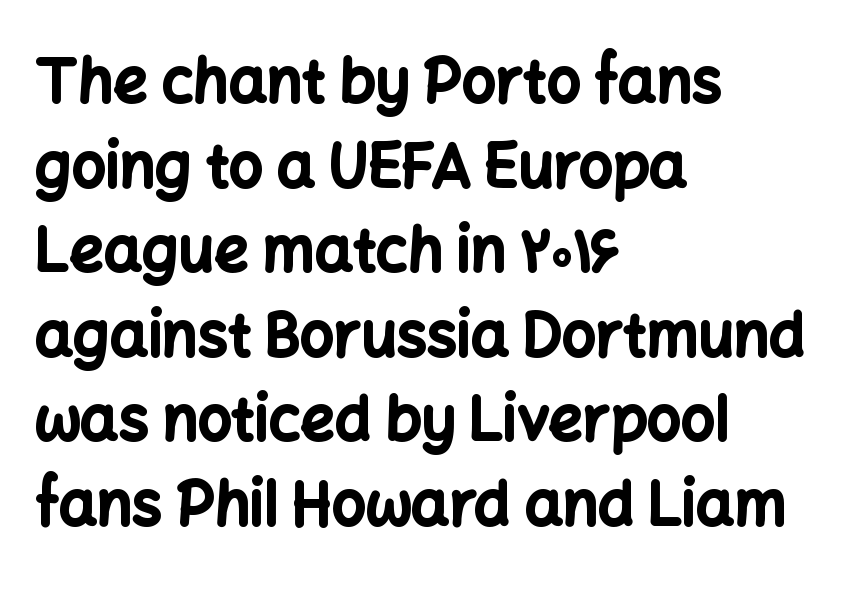
{"serif": "no", "italic": "no", "bold": "yes", "weight": "bold", "width": "normal", "stroke_contrast": "low", "x_height": "medium", "monospaced": "no", "underline": "no", "align": "left", "line_spacing": "normal", "line_spacing_ratio": 1.41, "letter_spacing": "normal", "letter_spacing_em": 0.0, "glyph_px": 60}
